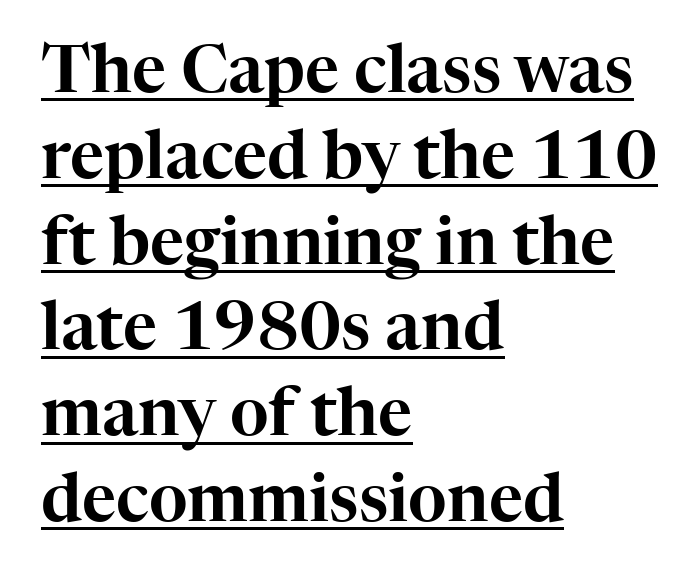
The letters stand straight up with perfectly vertical stems. This is serif lettering, the kind often seen in printed books. Horizontal bands of white between lines are of average thickness. The paragraph has a hard left edge and a soft right edge. In designer terms, the underline attribute is active on this setting. Each letter keeps its own natural width here, so spacing adapts to shape.
